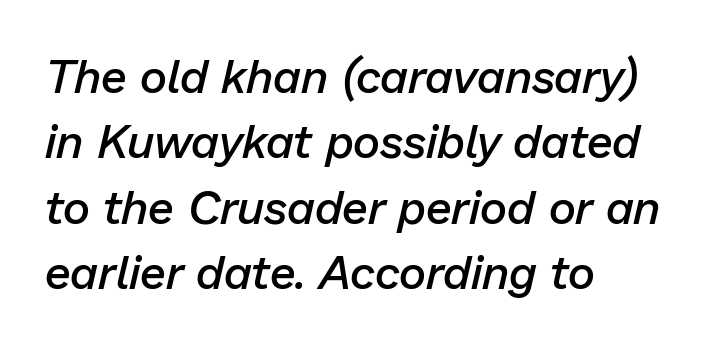
The image shows 47 px semibold type, italic (leaning right); set left-aligned, normal line spacing (1.39x), normal letter spacing, not underlined; low stroke contrast and a medium x-height.
